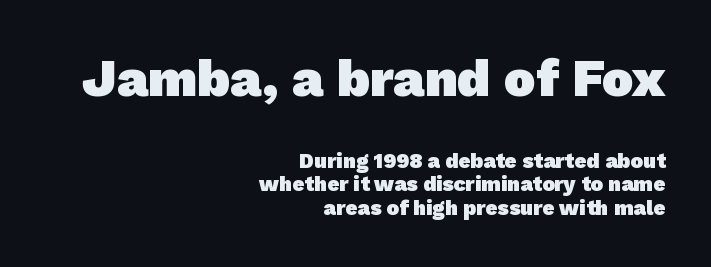
Q: Is the text bold? A: Yes.
Q: Is the typeface a serif or a sans-serif typeface? A: Sans-serif.
Q: Is the text underlined? A: No.
Q: How is the paragraph aligned? A: Right-aligned.
Q: Is the spacing between letters normal or unusually wide? A: Normal.
Q: Is the spacing between lines tight, normal or loose? A: Tight.
Q: Which block of text is set in a larger size, the first (top) or the second (bottom)? A: The first (top) one.
Q: Width (condensed, normal, or wide)? A: Normal.
Q: Stroke contrast? A: Low.
Q: x-height? A: Medium.
Q: Monospaced? A: No.
